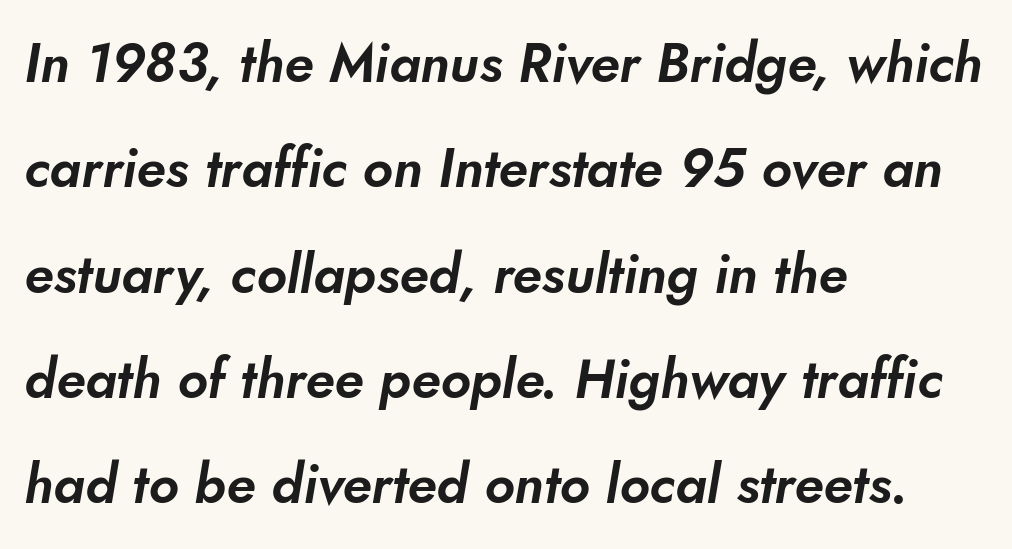
{"serif": "no", "width": "normal", "stroke_contrast": "low", "x_height": "small", "monospaced": "no", "underline": "no", "align": "left", "line_spacing": "loose", "line_spacing_ratio": 1.95, "letter_spacing": "normal", "letter_spacing_em": 0.0, "glyph_px": 54}
